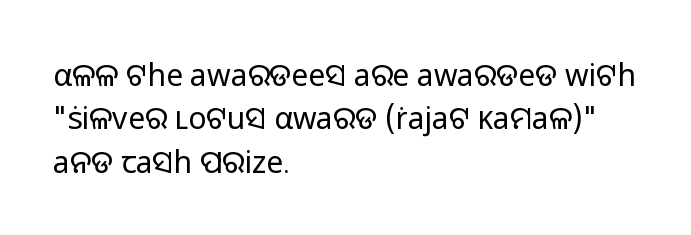
Q: Is the text bold? A: No.
Q: Is the text italic (slanted)? A: No, it is upright.
Q: Is the typeface a serif or a sans-serif typeface? A: Sans-serif.
Q: Is the text underlined? A: No.
Q: How is the paragraph aligned? A: Left-aligned.
Q: Is the spacing between letters normal or unusually wide? A: Normal.
Q: Is the spacing between lines tight, normal or loose? A: Normal.
Q: Width (condensed, normal, or wide)? A: Normal.
Q: Stroke contrast? A: Low.
Q: x-height? A: Medium.
Q: Monospaced? A: No.
